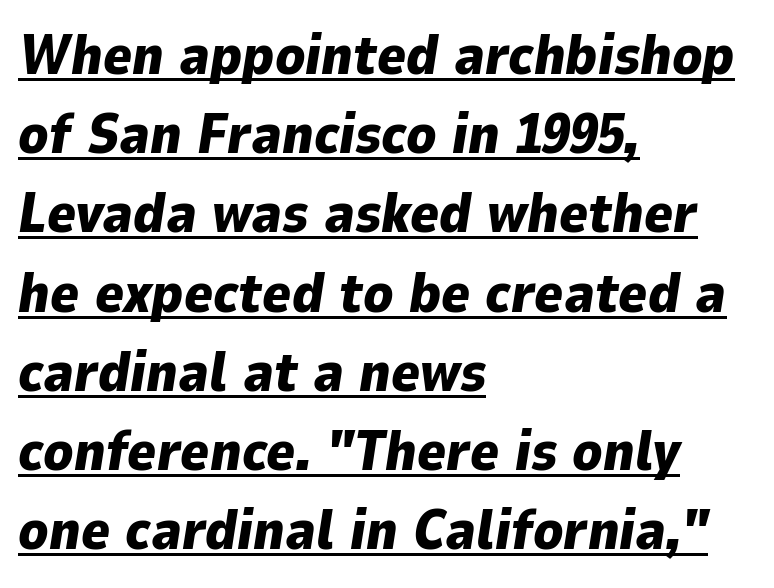
{"italic": "yes", "lean": "right", "slant_degrees": 9, "bold": "yes", "weight": "heavy", "width": "normal", "stroke_contrast": "low", "x_height": "medium", "monospaced": "no", "underline": "yes", "align": "left", "line_spacing": "normal", "line_spacing_ratio": 1.44, "letter_spacing": "normal", "letter_spacing_em": 0.0, "glyph_px": 55}
